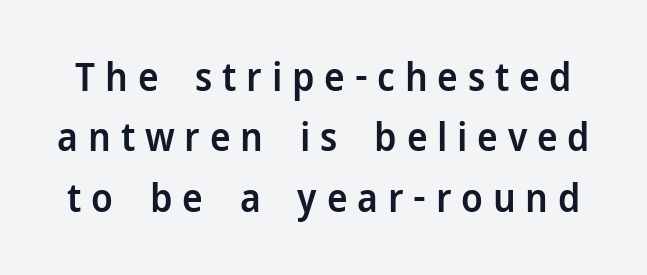
Q: Is the text bold? A: Semi-bold.
Q: Is the text italic (slanted)? A: No, it is upright.
Q: Is the typeface a serif or a sans-serif typeface? A: Sans-serif.
Q: Is the text underlined? A: No.
Q: Is the spacing between letters normal or unusually wide? A: Unusually wide.
Q: Is the spacing between lines tight, normal or loose? A: Normal.
Q: Width (condensed, normal, or wide)? A: Normal.
Q: Stroke contrast? A: Low.
Q: x-height? A: Medium.
Q: Monospaced? A: No.
